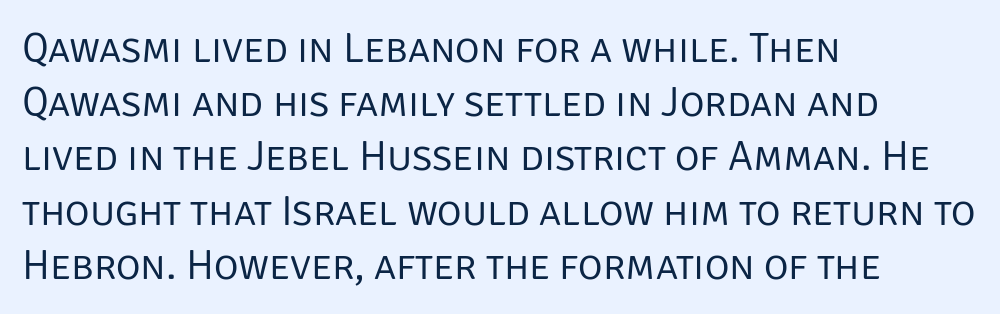
This rendering leaves character spacing at its baseline value. Teacher's note: observe the even left margin — that is flush-left alignment. Any mark beneath the type? The region is blank. These glyphs show unthickened strokes, regular width or finer.
